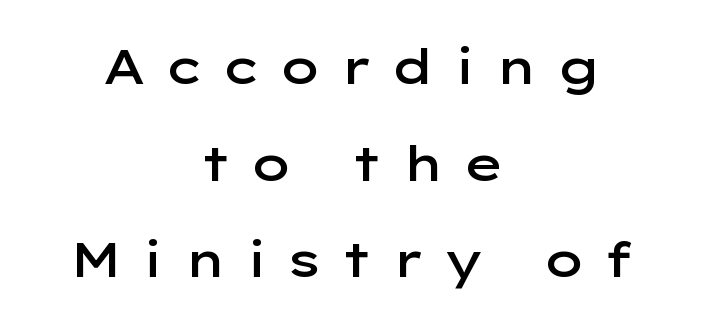
{"serif": "no", "italic": "no", "bold": "semi", "weight": "semibold", "width": "wide", "stroke_contrast": "low", "x_height": "medium", "monospaced": "no", "underline": "no", "align": "center", "line_spacing": "loose", "line_spacing_ratio": 1.97, "letter_spacing": "wide", "letter_spacing_em": 0.37, "glyph_px": 49}
